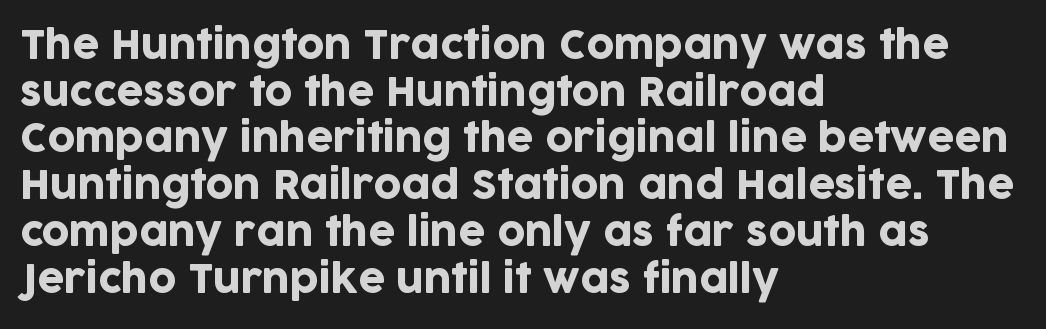
The image shows 38 px sans-serif type, upright; set left-aligned, line spacing 1.23x, normal letter spacing, not underlined; low stroke contrast and a large x-height.
